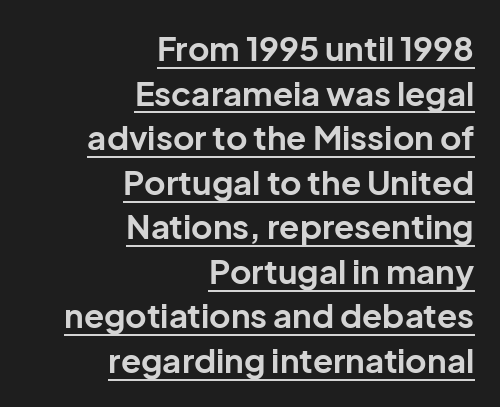
{"serif": "no", "italic": "no", "bold": "yes", "weight": "bold", "width": "normal", "stroke_contrast": "low", "x_height": "medium", "monospaced": "no", "underline": "yes", "align": "right", "line_spacing": "normal", "line_spacing_ratio": 1.35, "letter_spacing": "normal", "letter_spacing_em": 0.0, "glyph_px": 33}
